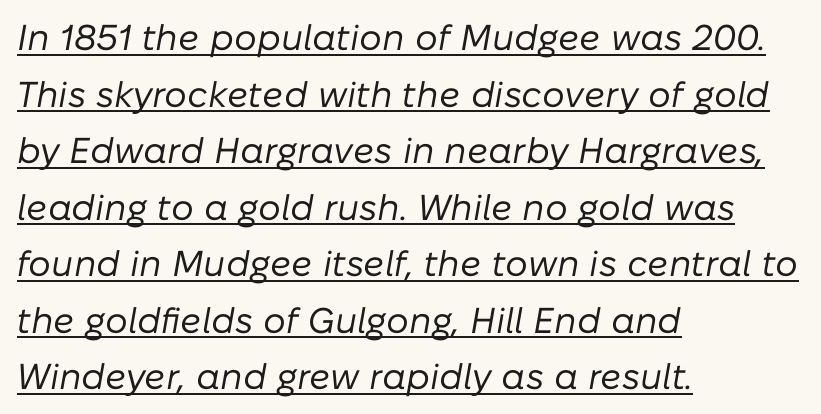
Q: Is the text bold? A: No.
Q: Is the text italic (slanted)? A: Yes, it leans right by about 10 degrees.
Q: Is the text underlined? A: Yes.
Q: How is the paragraph aligned? A: Left-aligned.
Q: Is the spacing between letters normal or unusually wide? A: Normal.
Q: Is the spacing between lines tight, normal or loose? A: Normal.
Q: Width (condensed, normal, or wide)? A: Normal.
Q: Stroke contrast? A: Low.
Q: x-height? A: Medium.
Q: Monospaced? A: No.
